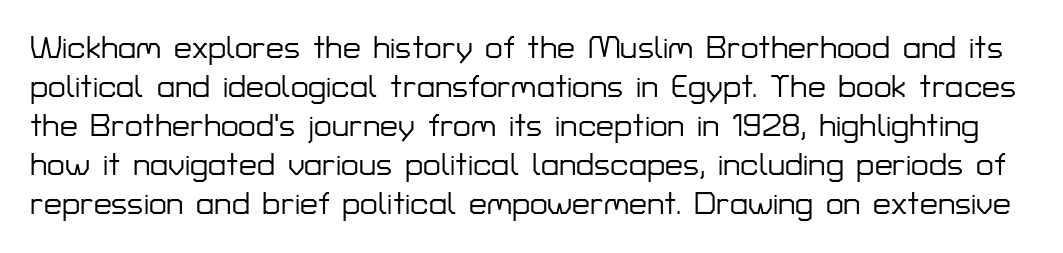
Just letters on the line, the space beneath them empty. Proportional: the letters do not fall into vertical columns. The face used here is rendered with its standard letterfit. Do the letters lean? They stand straight.
